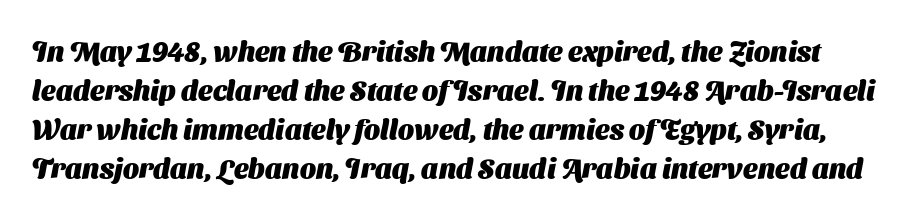
Horizontal bands of white between lines are of average thickness. Look at the bottom of the vertical strokes: they stop flat, with no serifs. Nothing unusual about the tracking: characters are spaced as the font intends. Weight: bold. Letters rest on an invisible, unmarked baseline. Here the designer chose a conventional face with non-uniform glyph widths.
